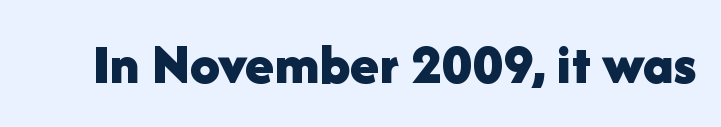
Q: Is the text bold? A: Yes.
Q: Is the text italic (slanted)? A: No, it is upright.
Q: Is the typeface a serif or a sans-serif typeface? A: Sans-serif.
Q: Is the text underlined? A: No.
Q: Is the spacing between letters normal or unusually wide? A: Normal.
Q: Width (condensed, normal, or wide)? A: Normal.
Q: Stroke contrast? A: Low.
Q: x-height? A: Medium.
Q: Monospaced? A: No.
